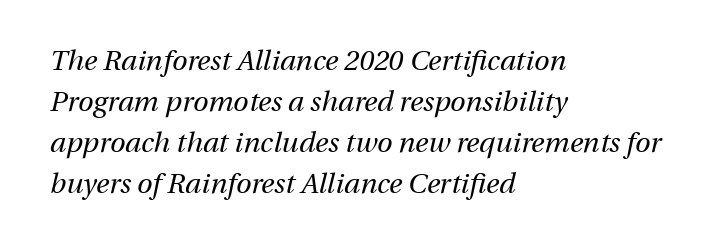
The image shows 28 px regular-weight type, italic (leaning right); set left-aligned, normal line spacing (1.47x), normal letter spacing, not underlined; medium stroke contrast and a medium x-height.
